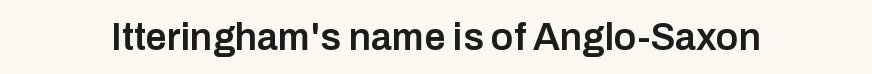
The image shows 38 px semibold sans-serif type, upright; set normal letter spacing, not underlined; low stroke contrast and a medium x-height.
